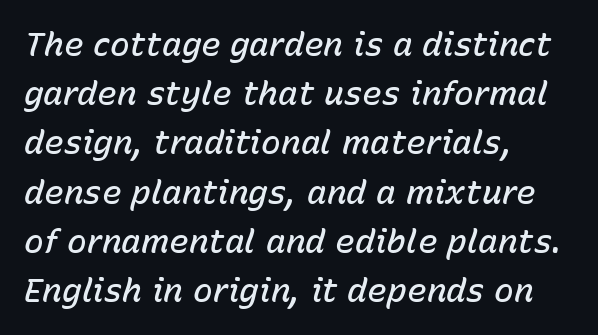
Anything drawn beneath the words? Only blank space. Stroke thickness is moderately raised; the sample reads as semibold. Each new line begins a customary step beneath the previous one. Each letter keeps its own natural width here, so spacing adapts to shape. The type is set solid horizontally, with unmodified tracking.
